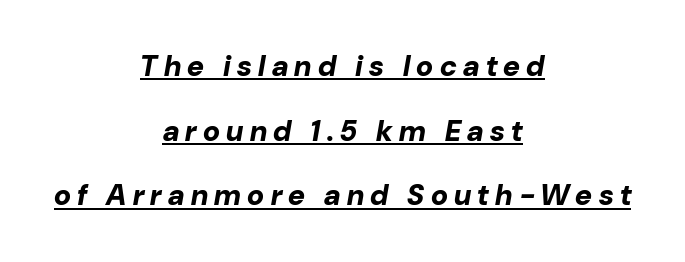
{"italic": "yes", "lean": "right", "slant_degrees": 10, "bold": "yes", "weight": "bold", "width": "normal", "stroke_contrast": "low", "x_height": "medium", "monospaced": "no", "underline": "yes", "align": "center", "line_spacing": "loose", "line_spacing_ratio": 2.23, "letter_spacing": "wide", "letter_spacing_em": 0.22, "glyph_px": 29}
